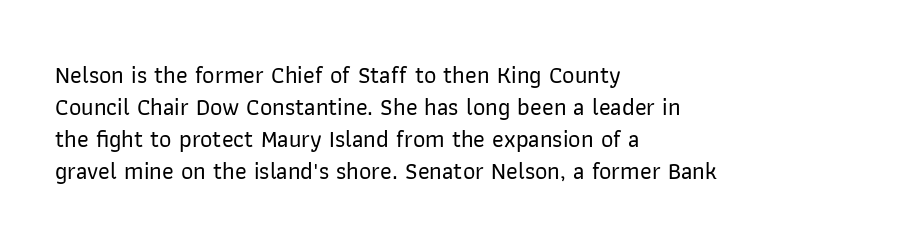
{"italic": "no", "underline": "no", "align": "left", "line_spacing": "normal", "line_spacing_ratio": 1.33, "letter_spacing": "normal", "letter_spacing_em": 0.0, "glyph_px": 24}
